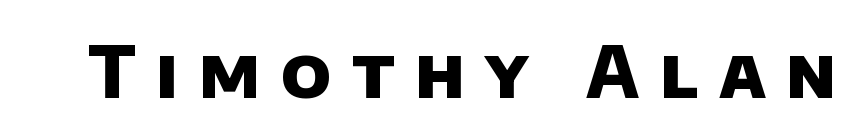
The image shows 71 px heavy sans-serif type; set unusually wide letter spacing (+0.29 em), not underlined; low stroke contrast and a large x-height.
